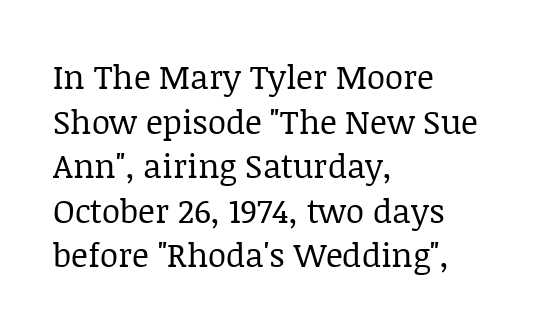
Q: Is the text bold? A: No.
Q: Is the text italic (slanted)? A: No, it is upright.
Q: Is the typeface a serif or a sans-serif typeface? A: Serif.
Q: Is the text underlined? A: No.
Q: How is the paragraph aligned? A: Left-aligned.
Q: Is the spacing between letters normal or unusually wide? A: Normal.
Q: Is the spacing between lines tight, normal or loose? A: Normal.
Q: Width (condensed, normal, or wide)? A: Normal.
Q: Stroke contrast? A: Low.
Q: x-height? A: Large.
Q: Monospaced? A: No.
